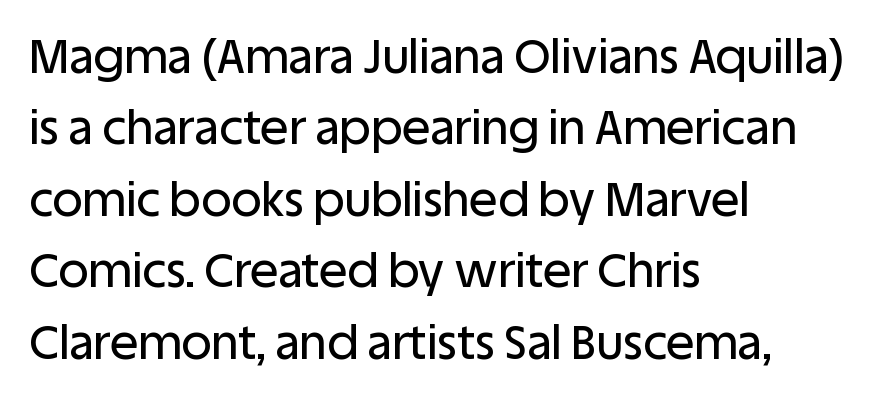
{"serif": "no", "italic": "no", "width": "normal", "stroke_contrast": "low", "x_height": "large", "monospaced": "no", "underline": "no", "align": "left", "line_spacing": "normal", "line_spacing_ratio": 1.52, "letter_spacing": "normal", "letter_spacing_em": 0.0, "glyph_px": 47}
